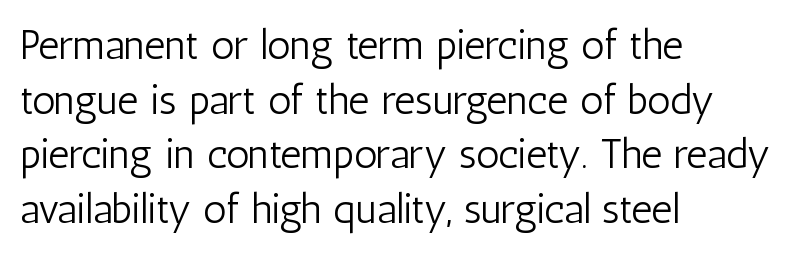
The image shows 41 px light, condensed sans-serif type, upright; set left-aligned, normal line spacing (1.33x), normal letter spacing, not underlined; low stroke contrast and a medium x-height.
